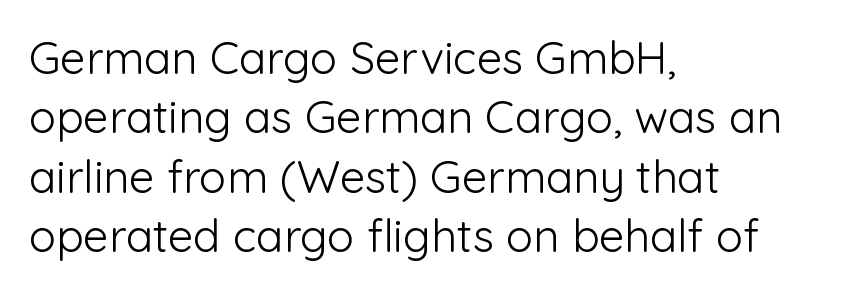
A typesetter would label this face a sans. A typesetter would call this zero additional tracking. Looks like regular typesetting: each glyph gets only the width it needs. Letters have the restrained weight of plain body copy at most.
